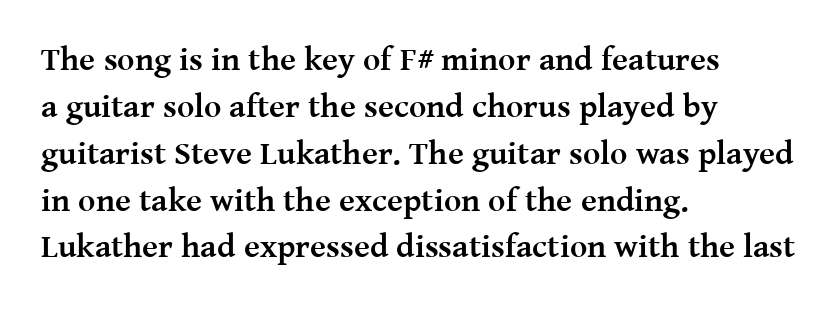
The strip under each line holds only bare page. Letterform terminals end in serifs throughout the passage. Each line starts at the same left margin while the right side varies. The rendering uses a bold face; every stroke is thick and dark.
